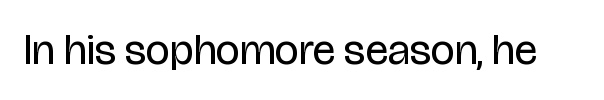
The image shows 43 px regular-weight, condensed sans-serif type, upright; set normal letter spacing, not underlined; low stroke contrast and a large x-height.
